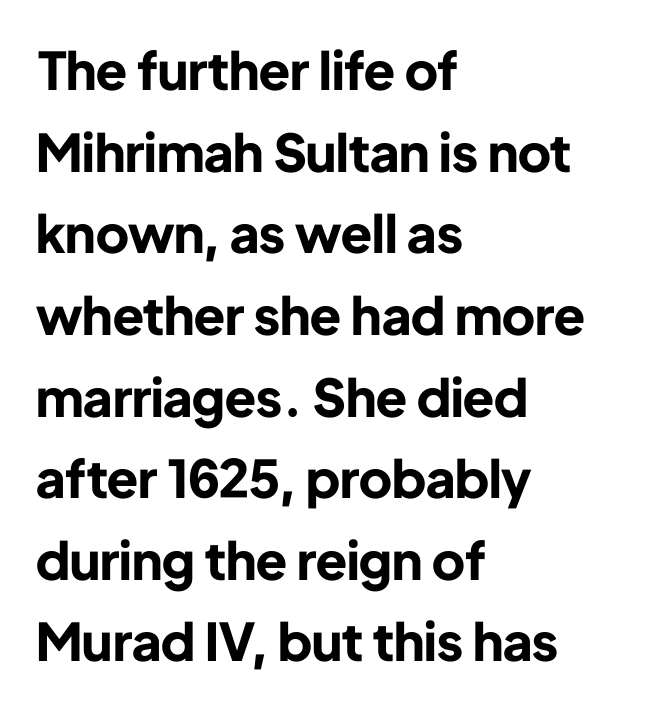
The words here are not underlined. Varying glyph widths throughout — classic text-font behaviour. Observe the absence of serifs on each vertical stroke in this sample. Whoever set this chose a conventional vertical rhythm. A dark, heavy texture on the line: the type is bold.
